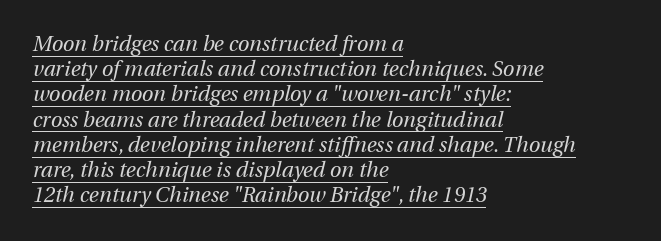
The rendering anchors every line to the left-hand side. Honestly, the letter spacing is just normal — you wouldn't notice it. The rendering applies a slant to the glyphs. Descenders here cross a horizontal rule under the line. The passage shown is not bold in any degree.
